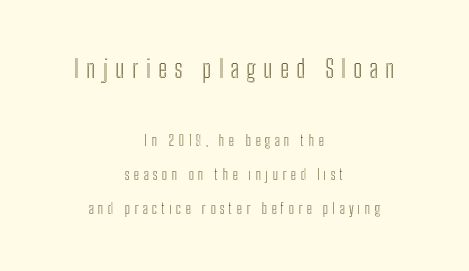
The rendering inserts visible extra space after every character. The rendering uses a large line-height, opening up the rows. Posture: straight, roman, zero tilt. Character size in the leading block exceeds that of the trailing block. Every row of glyphs is offset so its center matches the block's center. Words float on clear page, feet unadorned.
